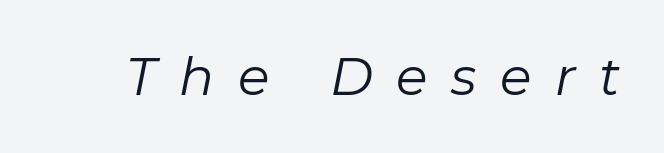
The image shows 52 px regular-weight type, italic (leaning right); set unusually wide letter spacing (+0.45 em), not underlined; low stroke contrast and a medium x-height.
